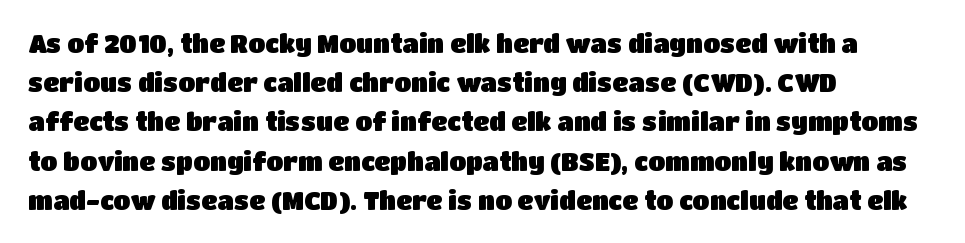
{"italic": "no", "underline": "no", "align": "left", "line_spacing": "normal", "line_spacing_ratio": 1.57, "letter_spacing": "normal", "letter_spacing_em": 0.0, "glyph_px": 25}
